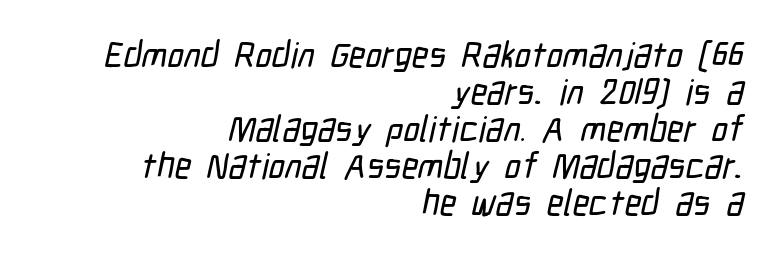
{"serif": "no", "width": "condensed", "stroke_contrast": "low", "x_height": "medium", "monospaced": "no", "underline": "no", "align": "right", "line_spacing": "tight", "line_spacing_ratio": 1.03, "letter_spacing": "normal", "letter_spacing_em": 0.0, "glyph_px": 36}
